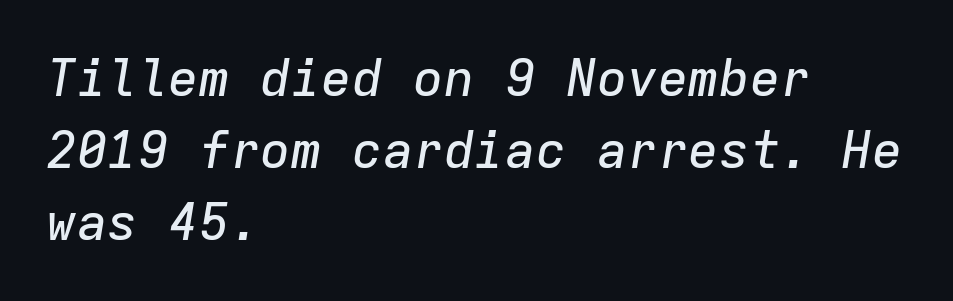
Q: Is the text italic (slanted)? A: Yes, it leans right by about 9 degrees.
Q: Is the text underlined? A: No.
Q: How is the paragraph aligned? A: Left-aligned.
Q: Is the spacing between letters normal or unusually wide? A: Normal.
Q: Is the spacing between lines tight, normal or loose? A: Normal.
Q: Width (condensed, normal, or wide)? A: Normal.
Q: Stroke contrast? A: Low.
Q: x-height? A: Medium.
Q: Monospaced? A: Yes.
